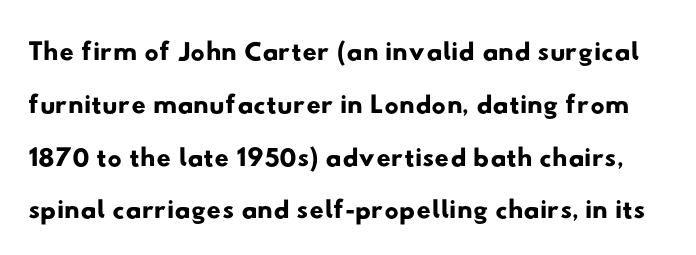
Characters follow at the spacing the type designer built in. Just letters on the line, the space beneath them empty. Normally led — the rows are evenly, conventionally spaced. You could not count columns in this text — the font is proportionally spaced. Each letter's strokes conclude bluntly, with no projecting serifs.
